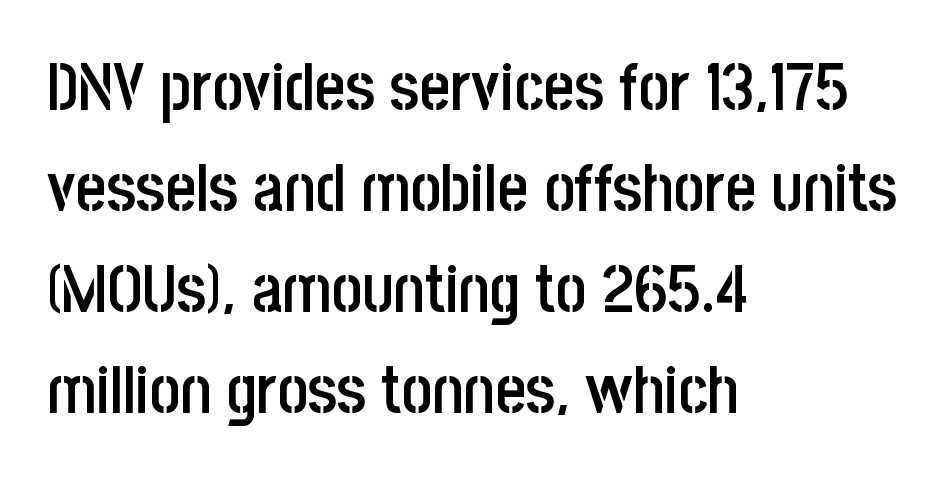
Q: Is the text bold? A: Semi-bold.
Q: Is the text italic (slanted)? A: No, it is upright.
Q: Is the typeface a serif or a sans-serif typeface? A: Sans-serif.
Q: Is the text underlined? A: No.
Q: How is the paragraph aligned? A: Left-aligned.
Q: Is the spacing between letters normal or unusually wide? A: Normal.
Q: Is the spacing between lines tight, normal or loose? A: Normal.
Q: Width (condensed, normal, or wide)? A: Condensed.
Q: Stroke contrast? A: Low.
Q: x-height? A: Large.
Q: Monospaced? A: No.
